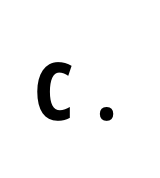
{"serif": "no", "italic": "no", "bold": "yes", "weight": "bold", "width": "condensed", "stroke_contrast": "low", "x_height": "medium", "monospaced": "no", "underline": "no", "letter_spacing": "wide", "letter_spacing_em": 0.28, "glyph_px": 80}
